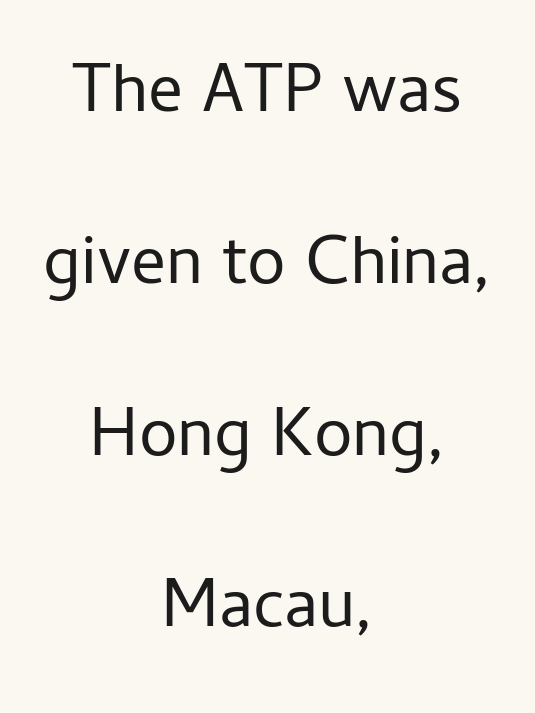
Q: Is the text bold? A: No.
Q: Is the text italic (slanted)? A: No, it is upright.
Q: Is the typeface a serif or a sans-serif typeface? A: Sans-serif.
Q: Is the text underlined? A: No.
Q: How is the paragraph aligned? A: Centered.
Q: Is the spacing between letters normal or unusually wide? A: Normal.
Q: Is the spacing between lines tight, normal or loose? A: Loose.
Q: Width (condensed, normal, or wide)? A: Normal.
Q: Stroke contrast? A: Low.
Q: x-height? A: Medium.
Q: Monospaced? A: No.
